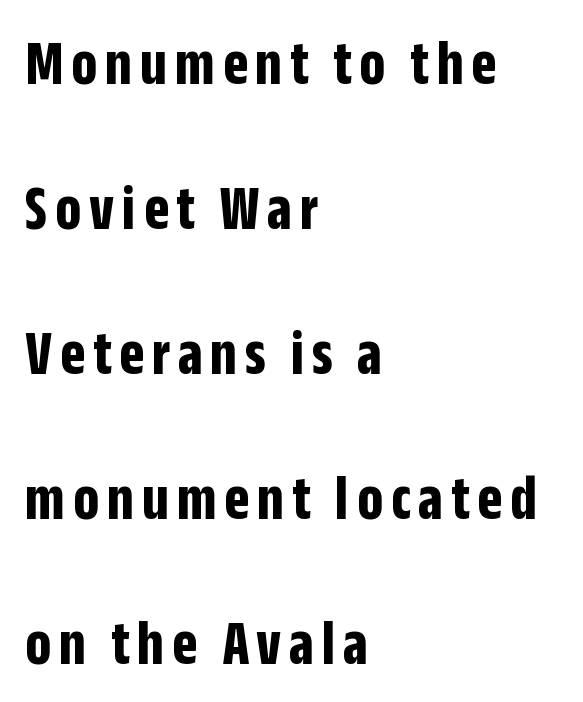
Regarding leading, the lines here are spaced well apart. This rendering employs a face without finishing strokes, i.e., a sans-serif. Pretty heavy lettering here — definitely bold. The space directly below the letters is spotless. Character widths vary here, with narrow letters taking less room than wide ones. Style check: upright.
